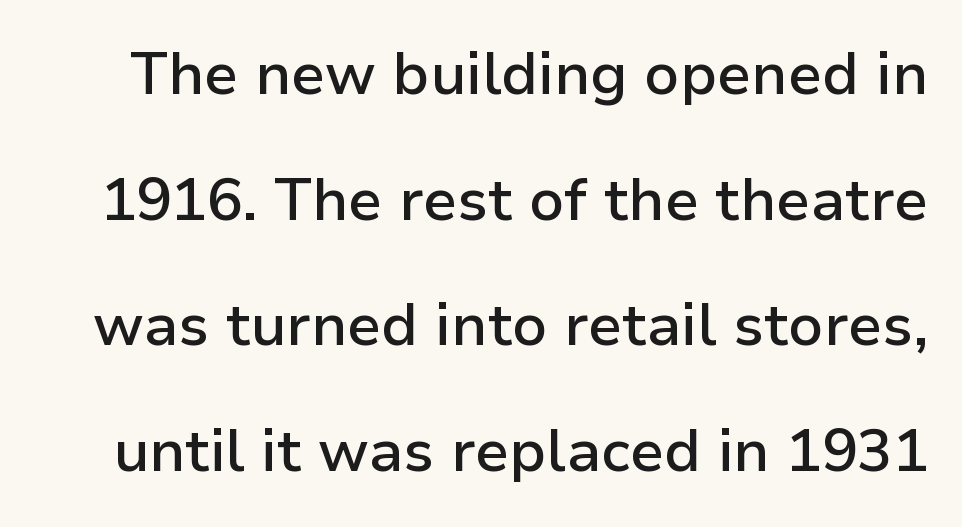
{"serif": "no", "italic": "no", "bold": "semi", "weight": "semibold", "width": "normal", "stroke_contrast": "low", "x_height": "medium", "monospaced": "no", "underline": "no", "line_spacing": "loose", "line_spacing_ratio": 2.13, "letter_spacing": "normal", "letter_spacing_em": 0.0, "glyph_px": 59}
